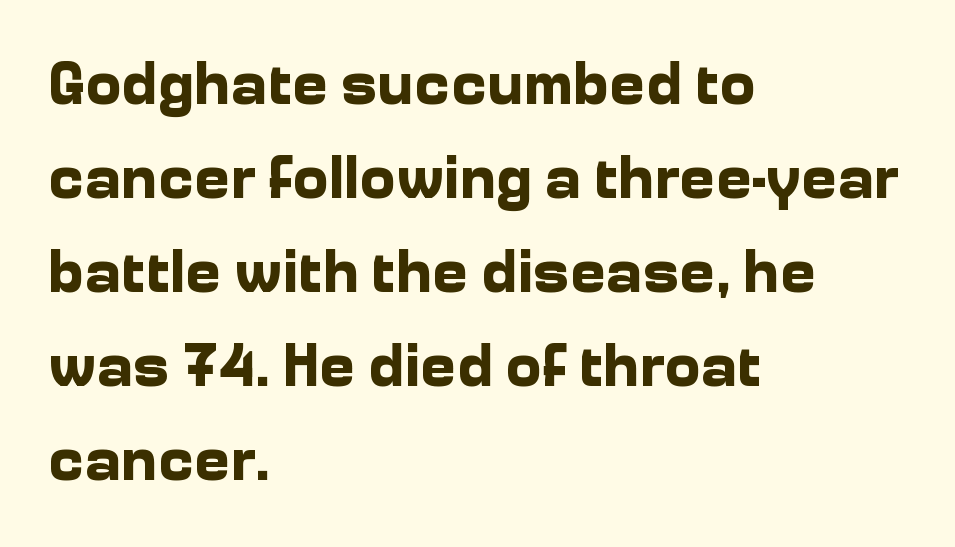
The image shows 61 px bold sans-serif type, upright; set left-aligned, normal line spacing (1.54x), normal letter spacing, not underlined; low stroke contrast and a medium x-height.
